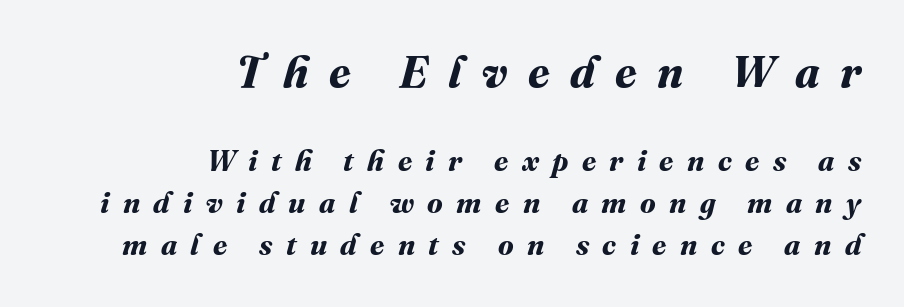
Short and long lines alike share a common ending point at right. Bare-footed words on every line. Size hierarchy here favors the leading block over the trailing one. Interline gaps are of average width in this sample. Do the characters align in a grid? No, the font is proportional. These words are printed bold, with thick strokes throughout.
